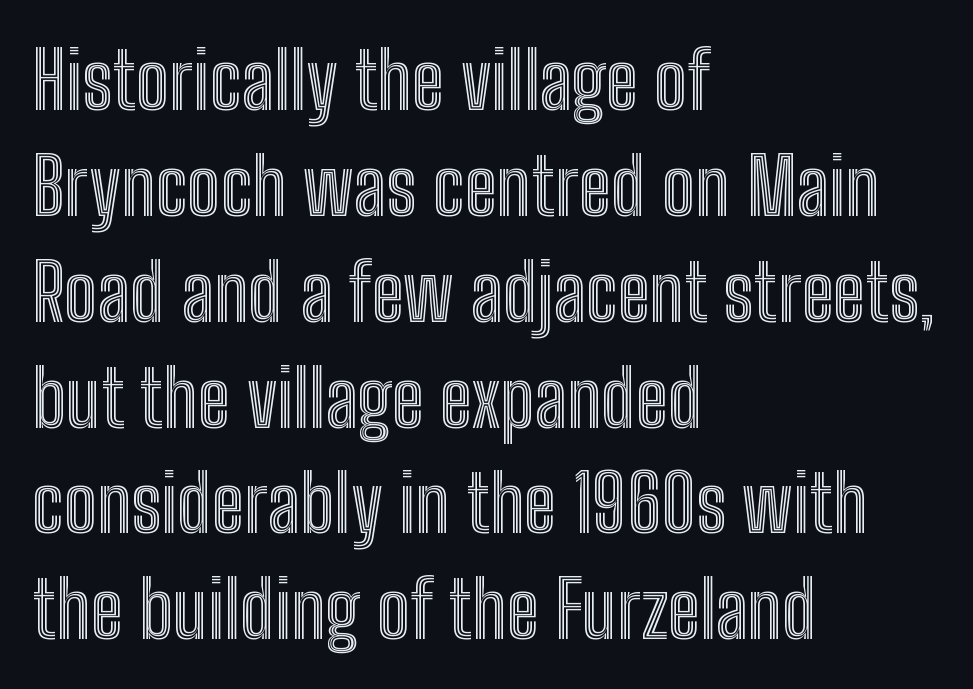
Every stem runs plumb, perpendicular to the baseline. Summary of vertical rhythm: regular, with standard interline spacing. Alignment: flush left. These lines keep a tight, regular rhythm from letter to letter.
